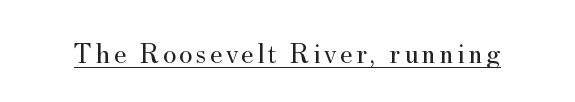
Q: Is the text bold? A: No.
Q: Is the text italic (slanted)? A: No, it is upright.
Q: Is the typeface a serif or a sans-serif typeface? A: Serif.
Q: Is the text underlined? A: Yes.
Q: Width (condensed, normal, or wide)? A: Normal.
Q: Stroke contrast? A: Medium.
Q: x-height? A: Small.
Q: Monospaced? A: No.
